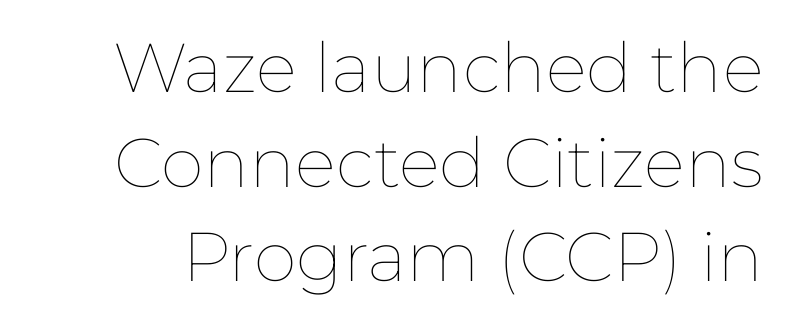
Honestly, the letter spacing is just normal — you wouldn't notice it. On a weight scale, this lands at 450 or below. Do the characters align in a grid? No, the font is proportional. The block of text has a typical density, with ordinary space between rows. A clean baseline with only descenders dipping below it.
